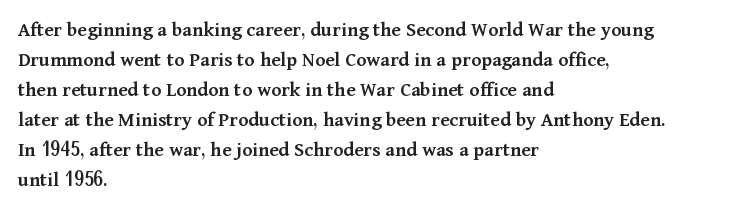
{"italic": "no", "bold": "semi", "underline": "no", "align": "left", "line_spacing": "normal", "line_spacing_ratio": 1.43, "letter_spacing": "normal", "letter_spacing_em": 0.0, "glyph_px": 21}
